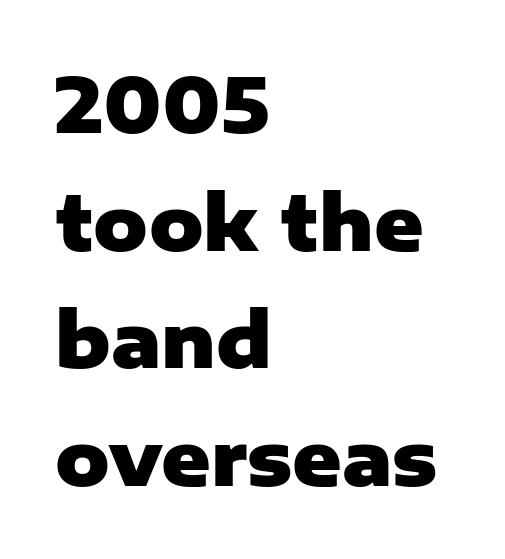
The image shows 75 px heavy sans-serif type, upright; set left-aligned, normal line spacing (1.57x), normal letter spacing, not underlined; low stroke contrast and a medium x-height.
